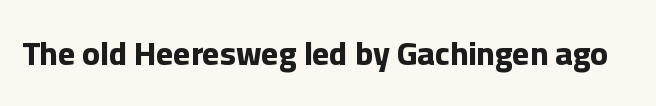
{"serif": "no", "italic": "no", "bold": "yes", "weight": "bold", "width": "normal", "stroke_contrast": "low", "x_height": "medium", "monospaced": "no", "underline": "no", "letter_spacing": "normal", "letter_spacing_em": 0.0, "glyph_px": 33}
